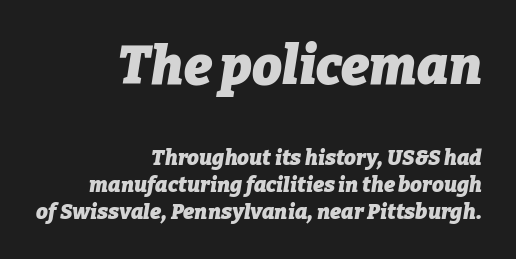
The image shows 53 px heavy type, italic (leaning right); set right-aligned, normal line spacing (1.29x), normal letter spacing, not underlined; the first (top) block is 2.52x larger; low stroke contrast and a medium x-height.
